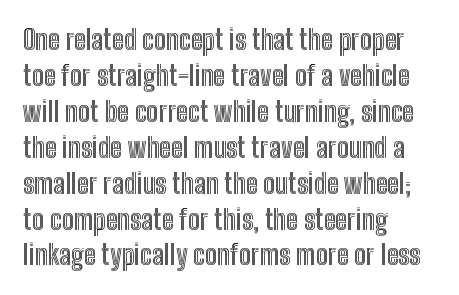
Vertically, the passage feels balanced, rows spaced as you'd expect. The face used here is rendered with its standard letterfit. The words here are not underlined. Posture: straight, roman, zero tilt.
